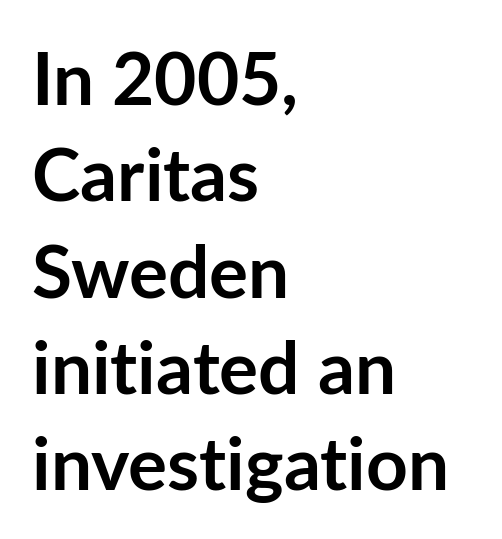
{"serif": "no", "italic": "no", "bold": "yes", "weight": "semibold", "width": "normal", "stroke_contrast": "low", "x_height": "medium", "monospaced": "no", "underline": "no", "align": "left", "line_spacing": "normal", "line_spacing_ratio": 1.32, "letter_spacing": "normal", "letter_spacing_em": 0.0, "glyph_px": 73}
